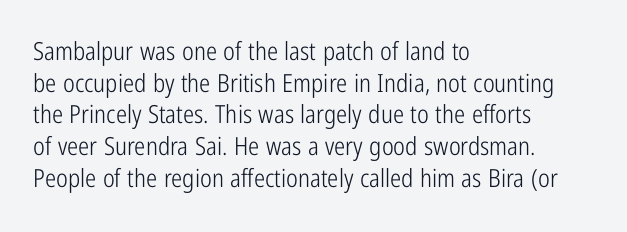
The characters are drawn with everyday or finer stroke widths. The string is rendered with underlining switched off. Leading matches the norm, producing a regular column. This sample uses plain, unmodified letter spacing.
